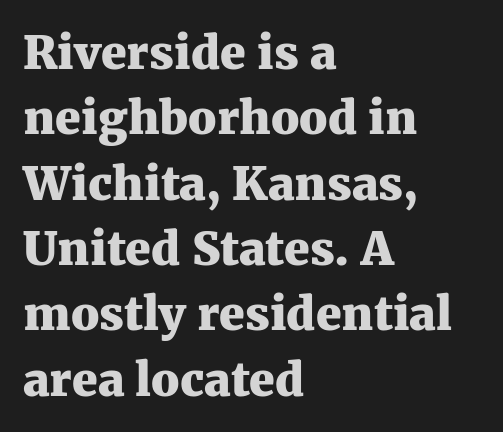
Q: Is the text bold? A: Yes.
Q: Is the text italic (slanted)? A: No, it is upright.
Q: Is the typeface a serif or a sans-serif typeface? A: Serif.
Q: Is the text underlined? A: No.
Q: How is the paragraph aligned? A: Left-aligned.
Q: Is the spacing between letters normal or unusually wide? A: Normal.
Q: Is the spacing between lines tight, normal or loose? A: Normal.
Q: Width (condensed, normal, or wide)? A: Normal.
Q: Stroke contrast? A: Medium.
Q: x-height? A: Medium.
Q: Monospaced? A: No.
